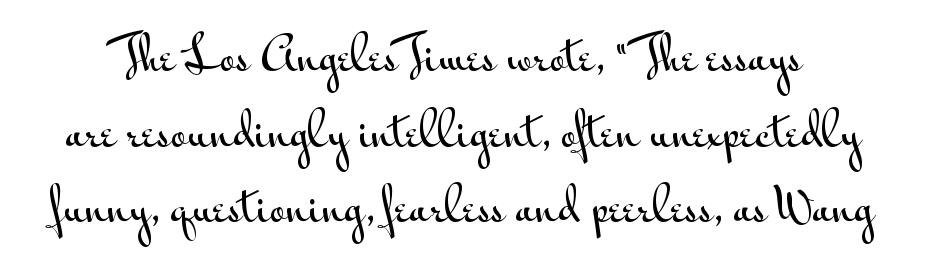
A typesetter would call this proportional, since set widths differ per character. Descender tails drop into unmarked territory. Regarding serifs, this sample does without them. Honestly, the letter spacing is just normal — you wouldn't notice it.
